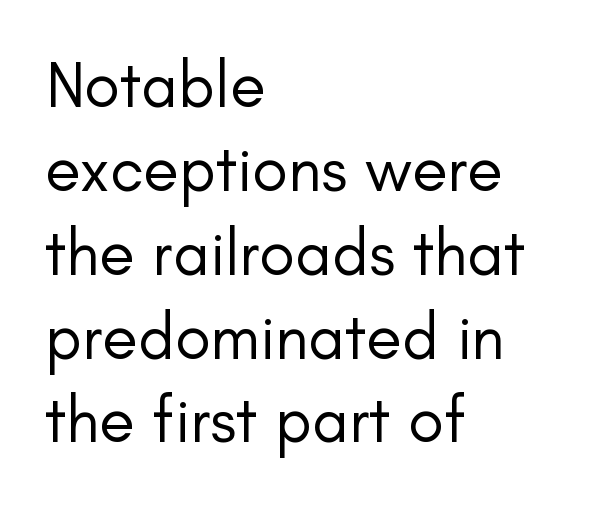
Every stem runs plumb, perpendicular to the baseline. Clear beneath every line of the passage. Where is the straight margin? On the left. On a weight scale, this lands at 450 or below.
